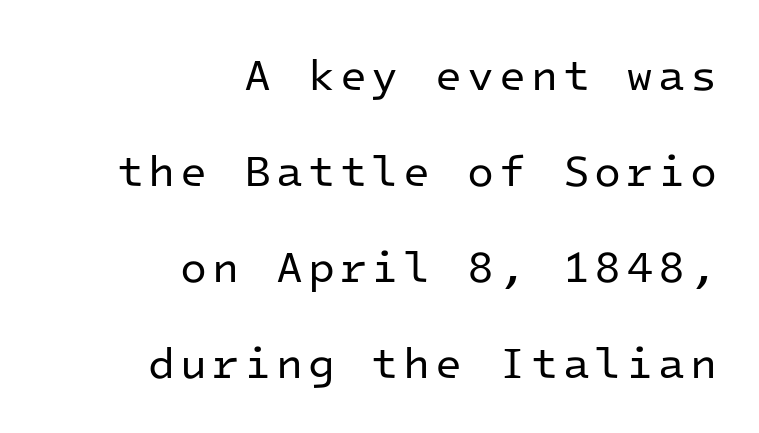
{"serif": "no", "italic": "no", "bold": "no", "weight": "regular", "width": "normal", "stroke_contrast": "low", "x_height": "medium", "monospaced": "yes", "underline": "no", "align": "right", "line_spacing": "loose", "line_spacing_ratio": 2.18, "glyph_px": 44}
